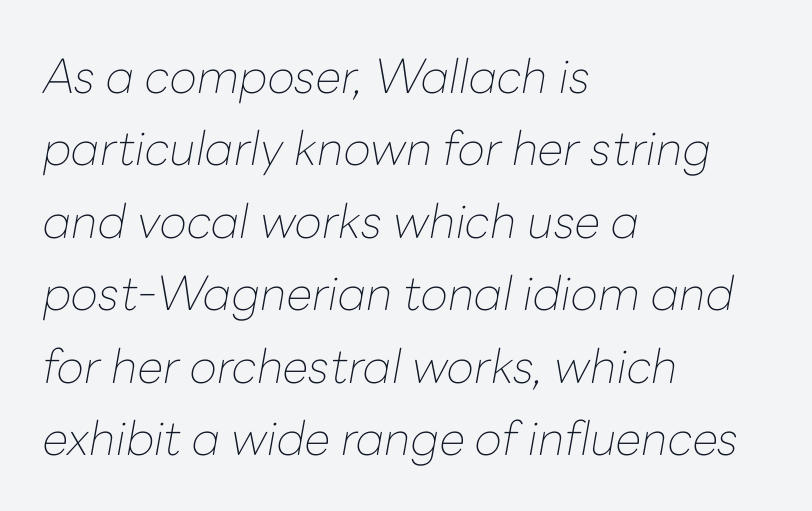
Q: Is the text bold? A: No.
Q: Is the text italic (slanted)? A: Yes, it leans right by about 10 degrees.
Q: Is the text underlined? A: No.
Q: How is the paragraph aligned? A: Left-aligned.
Q: Is the spacing between letters normal or unusually wide? A: Normal.
Q: Is the spacing between lines tight, normal or loose? A: Normal.
Q: Width (condensed, normal, or wide)? A: Normal.
Q: Stroke contrast? A: Low.
Q: x-height? A: Medium.
Q: Monospaced? A: No.
